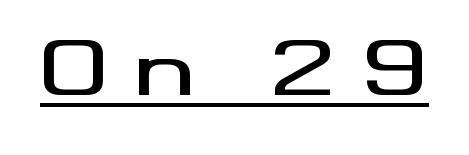
The string is rendered with underlining switched on. Vertical strokes here are truly vertical. In terms of letterform style, serifs are entirely absent. The face used here is rendered with a markedly widened letterfit. The rendering uses natural spacing where letterforms have individual widths.
